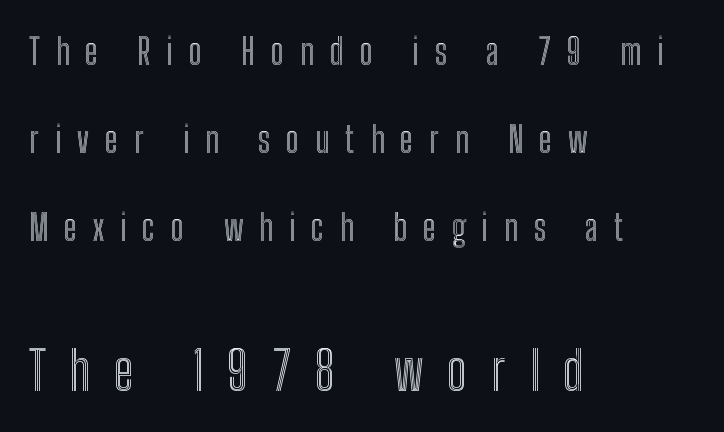
Q: Is the text italic (slanted)? A: No, it is upright.
Q: Is the text underlined? A: No.
Q: How is the paragraph aligned? A: Left-aligned.
Q: Is the spacing between letters normal or unusually wide? A: Unusually wide.
Q: Is the spacing between lines tight, normal or loose? A: Loose.
Q: Which block of text is set in a larger size, the first (top) or the second (bottom)? A: The second (bottom) one.
Q: Width (condensed, normal, or wide)? A: Condensed.
Q: x-height? A: Medium.
Q: Monospaced? A: No.
